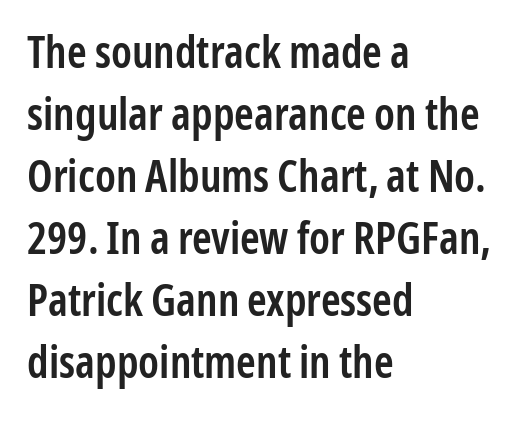
Is there any slant? The stems are plumb. Check where the strokes stop: nothing finishes them off — pure sans. Summary of vertical rhythm: regular, with standard interline spacing. Typeset ragged right — the left edge is the straight one. Looks like regular typesetting: each glyph gets only the width it needs. Spacing between characters is what you'd get straight out of the box.
